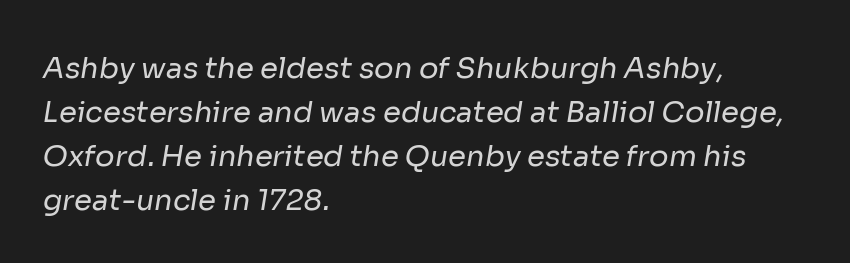
Successive baselines arrive at the customary interval. The passage shown is typed in a proportional face where columns would drift. Where is the straight margin? On the left. This is sans-serif lettering, the kind often seen on screens and signage. The letters look calm and open, with moderate or lighter stems.
